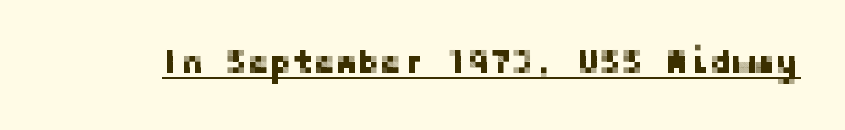
{"serif": "no", "italic": "no", "width": "normal", "stroke_contrast": "low", "x_height": "medium", "underline": "yes", "letter_spacing": "normal", "letter_spacing_em": 0.0, "glyph_px": 33}
